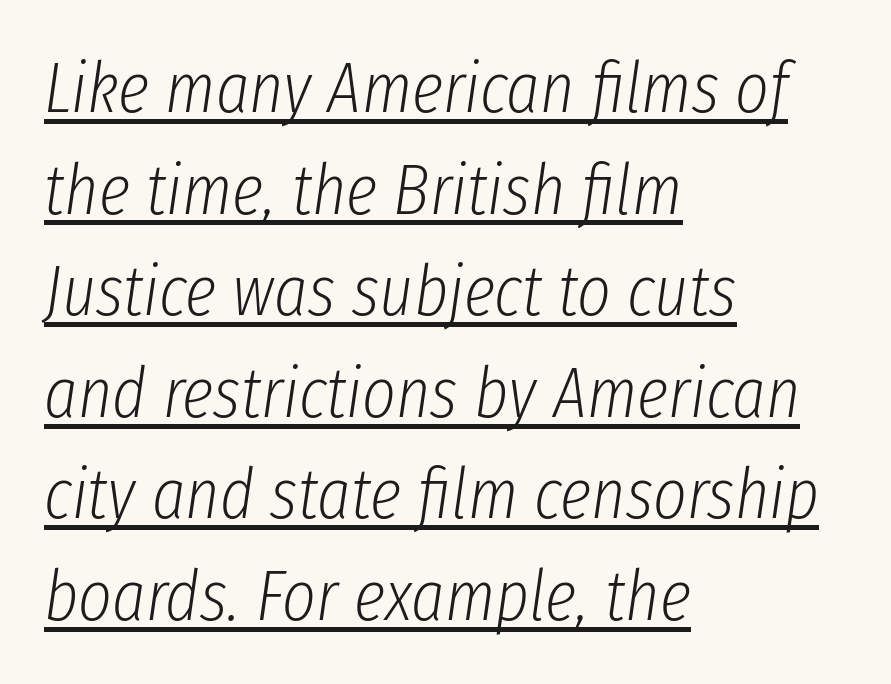
Q: Is the text bold? A: No.
Q: Is the text italic (slanted)? A: Yes, it leans right by about 8 degrees.
Q: Is the text underlined? A: Yes.
Q: How is the paragraph aligned? A: Left-aligned.
Q: Is the spacing between letters normal or unusually wide? A: Normal.
Q: Is the spacing between lines tight, normal or loose? A: Normal.
Q: Width (condensed, normal, or wide)? A: Condensed.
Q: Stroke contrast? A: Low.
Q: x-height? A: Medium.
Q: Monospaced? A: No.
